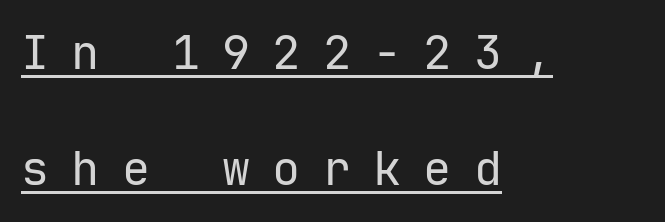
The image shows 47 px regular-weight sans-serif type, upright, monospaced; set left-aligned, loose line spacing (2.47x), unusually wide letter spacing (+0.47 em), underlined; low stroke contrast and a medium x-height.
